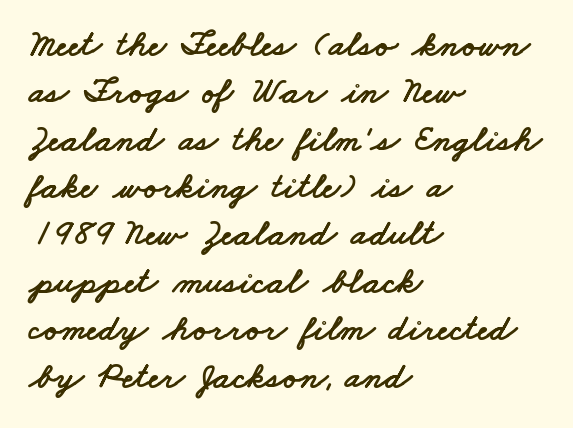
The image shows 37 px wide sans-serif type; set left-aligned, normal line spacing (1.28x), normal letter spacing, not underlined; low stroke contrast and a small x-height.
